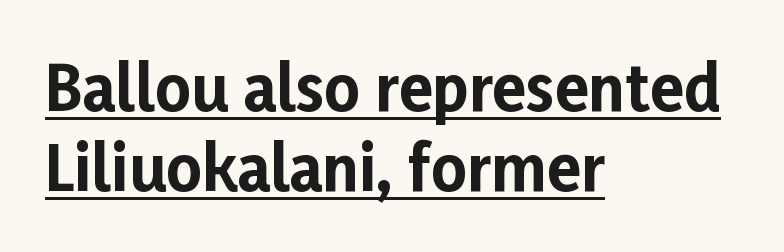
Q: Is the text bold? A: Yes.
Q: Is the text italic (slanted)? A: No, it is upright.
Q: Is the typeface a serif or a sans-serif typeface? A: Sans-serif.
Q: Is the text underlined? A: Yes.
Q: How is the paragraph aligned? A: Left-aligned.
Q: Is the spacing between letters normal or unusually wide? A: Normal.
Q: Is the spacing between lines tight, normal or loose? A: Normal.
Q: Width (condensed, normal, or wide)? A: Normal.
Q: Stroke contrast? A: Low.
Q: x-height? A: Medium.
Q: Monospaced? A: No.
